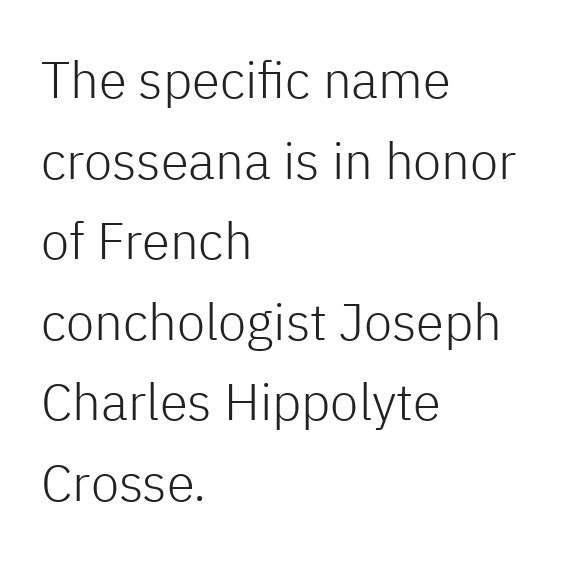
Q: Is the text bold? A: No.
Q: Is the text italic (slanted)? A: No, it is upright.
Q: Is the typeface a serif or a sans-serif typeface? A: Sans-serif.
Q: Is the text underlined? A: No.
Q: How is the paragraph aligned? A: Left-aligned.
Q: Is the spacing between letters normal or unusually wide? A: Normal.
Q: Is the spacing between lines tight, normal or loose? A: Normal.
Q: Width (condensed, normal, or wide)? A: Normal.
Q: Stroke contrast? A: Low.
Q: x-height? A: Medium.
Q: Monospaced? A: No.
